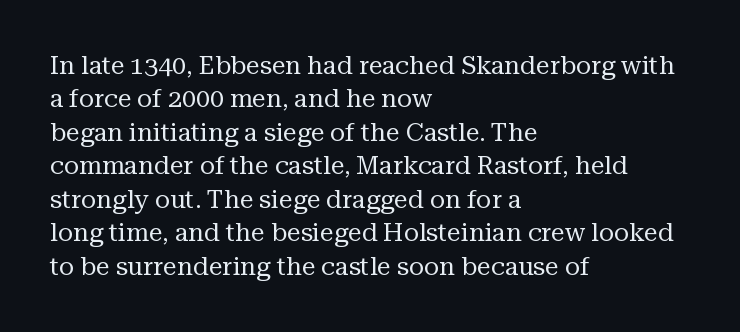
Q: Is the text bold? A: No.
Q: Is the text italic (slanted)? A: No, it is upright.
Q: Is the text underlined? A: No.
Q: How is the paragraph aligned? A: Left-aligned.
Q: Is the spacing between letters normal or unusually wide? A: Normal.
Q: Is the spacing between lines tight, normal or loose? A: Normal.
